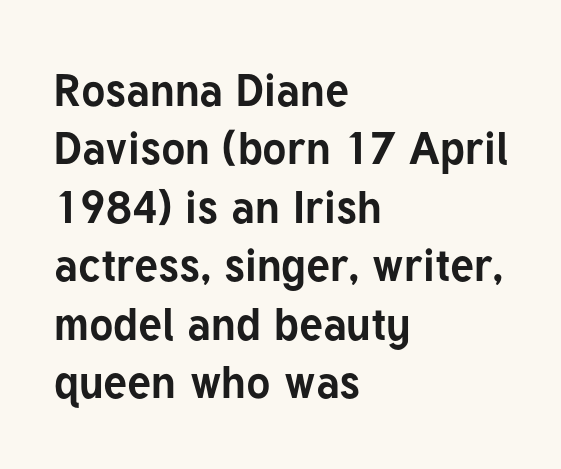
{"serif": "no", "italic": "no", "bold": "yes", "weight": "bold", "width": "normal", "stroke_contrast": "low", "x_height": "medium", "monospaced": "no", "underline": "no", "align": "left", "line_spacing": "normal", "line_spacing_ratio": 1.3, "letter_spacing": "normal", "letter_spacing_em": 0.0, "glyph_px": 45}
